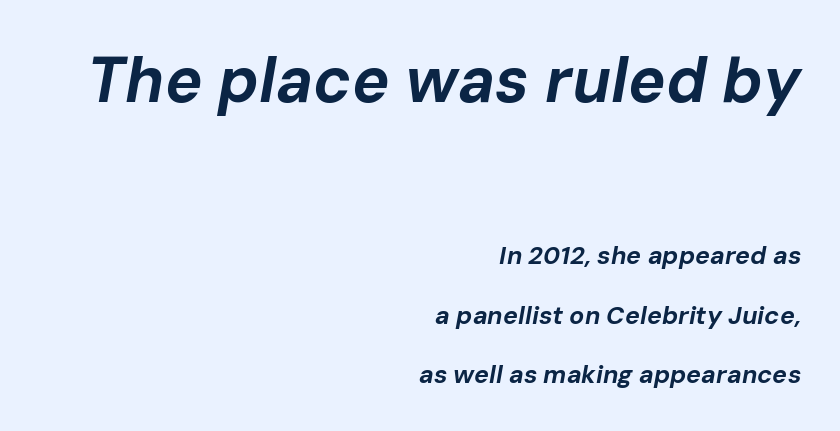
Larger block? The one above; the one below is distinctly smaller. Tracking here is standard; glyphs follow each other at the usual distance. You'd pick this weight for a headline — it's a proper bold. The passage shown is typed in a proportional face where columns would drift. Posture: slanted. Check under the words: just untouched page.
